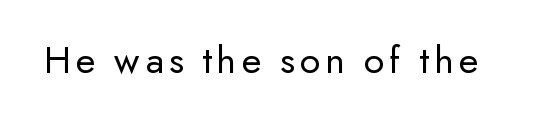
The passage shown is not underscored anywhere. Spacing verdict: proportional, widths tailored to each character. Every character sits straight up, as roman type does. The face looks like a standard text weight, possibly lighter.
